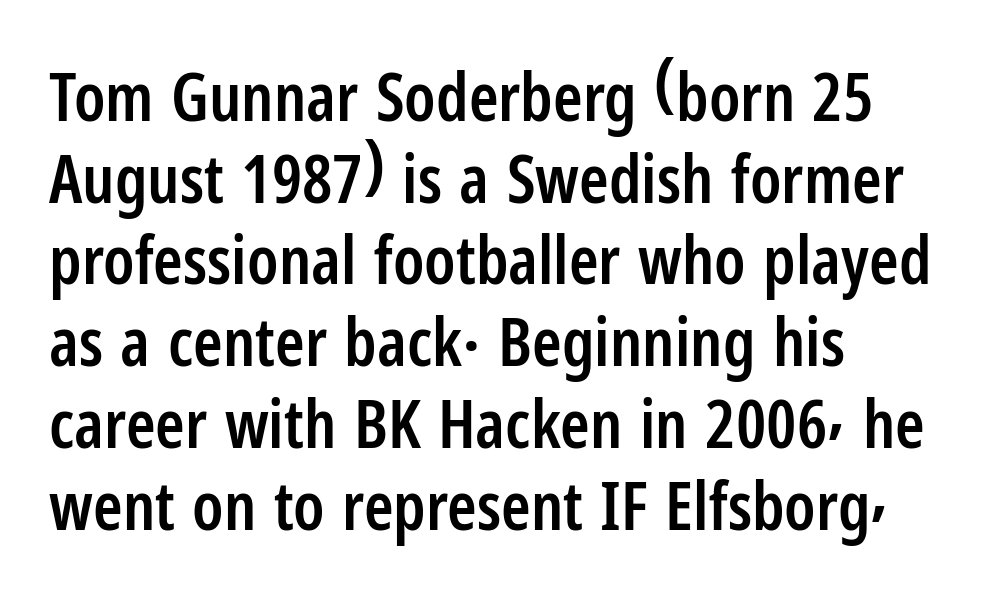
No word sits above an underline. A somewhat darkened texture: the type is semibold rather than bold. Posture: upright roman. Short note: letters normally spaced.
